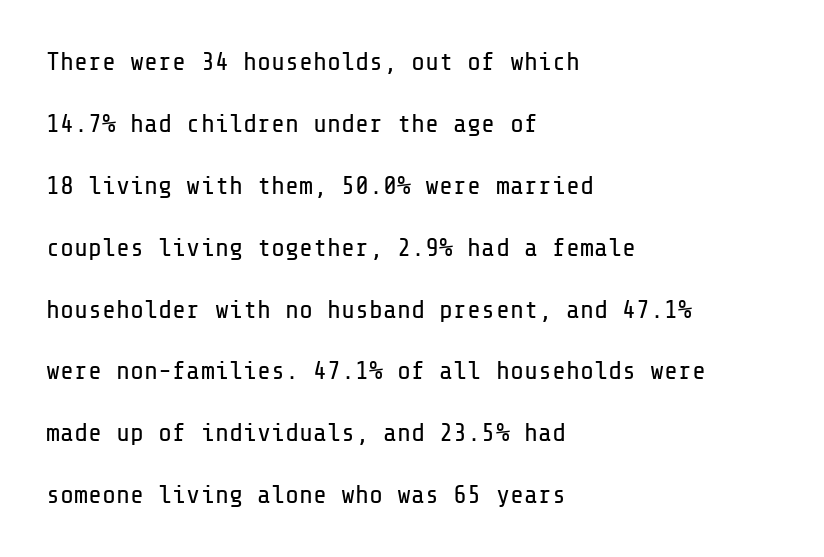
The tracking reads as untouched default to a designer's eye. No heavy texture on the line: the type isn't bold. Tall strokes in this sample are plumb rather than angled. Plain, unruled lines of type. Each line starts at the same left margin while the right side varies.
